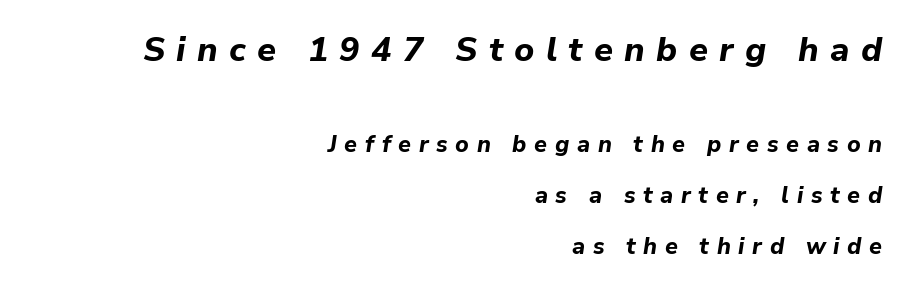
{"italic": "yes", "lean": "right", "slant_degrees": 9, "bold": "yes", "weight": "bold", "width": "normal", "stroke_contrast": "low", "x_height": "medium", "monospaced": "no", "underline": "no", "align": "right", "line_spacing": "loose", "line_spacing_ratio": 2.21, "letter_spacing": "wide", "letter_spacing_em": 0.33, "larger_block": "first", "size_ratio": 1.48, "glyph_px": 34}
